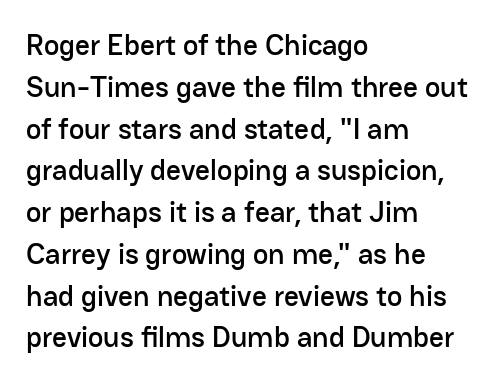
The image shows 29 px sans-serif type, upright; set left-aligned, normal line spacing (1.44x), normal letter spacing, not underlined; low stroke contrast and a medium x-height.
